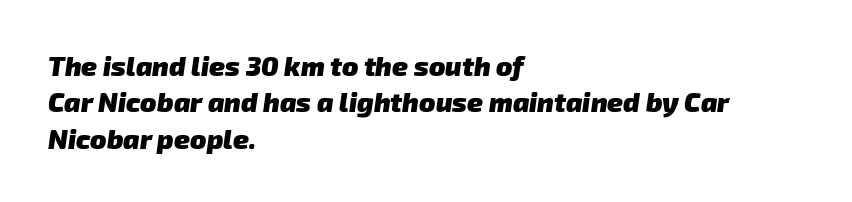
The image shows 27 px bold type; set left-aligned, normal line spacing (1.35x), normal letter spacing, not underlined.
